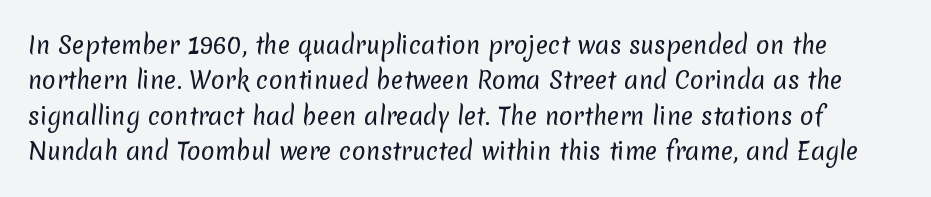
The letters look calm and open, with moderate or lighter stems. A typesetter would call this zero additional tracking. Quick note: underline off. Whoever set this chose a conventional vertical rhythm.
